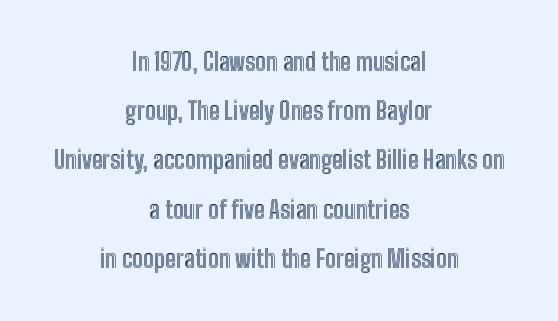
The image shows 24 px text type, upright; set centered, loose line spacing (2.05x), normal letter spacing, not underlined.
